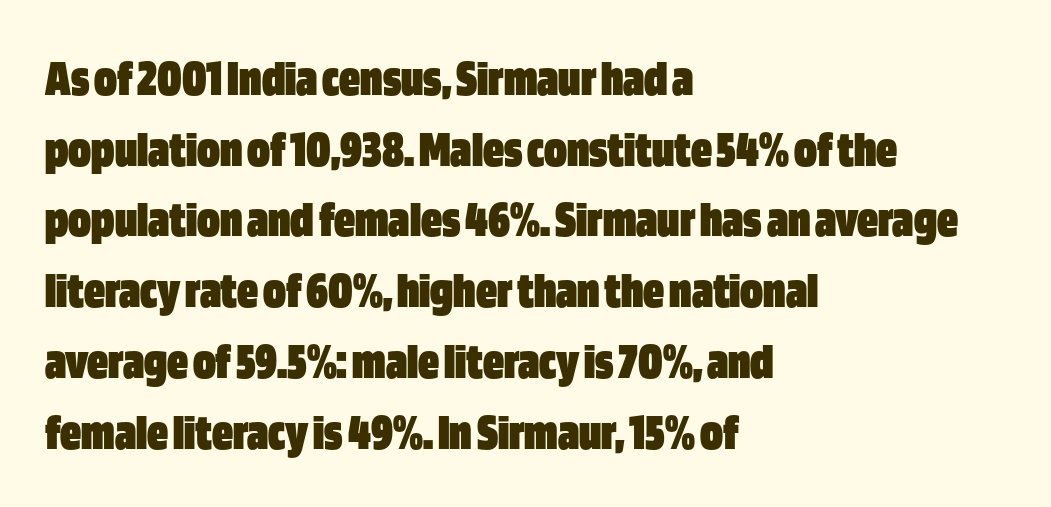
The tracking reads as untouched default to a designer's eye. Just letters on the line, the space beneath them empty. Typographically, this falls in the sans-serif category. Proportional: the letters do not fall into vertical columns.
